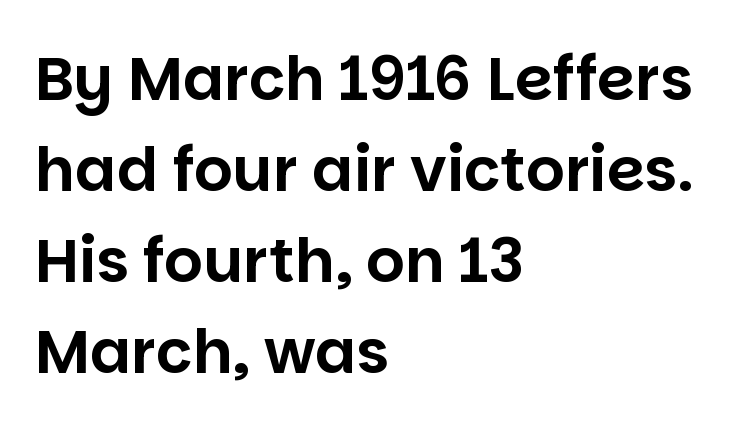
{"serif": "no", "italic": "no", "width": "normal", "stroke_contrast": "low", "x_height": "large", "monospaced": "no", "underline": "no", "align": "left", "line_spacing": "normal", "line_spacing_ratio": 1.49, "letter_spacing": "normal", "letter_spacing_em": 0.0, "glyph_px": 61}
